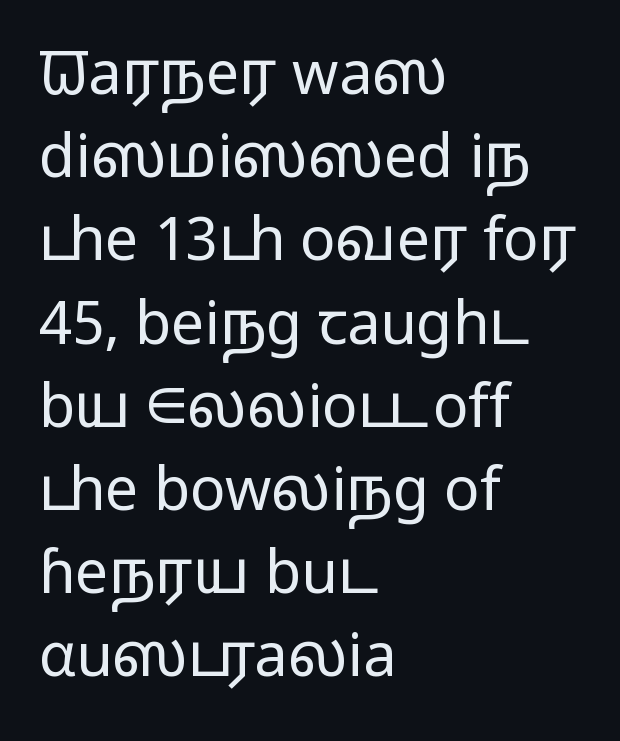
Q: Is the text bold? A: No.
Q: Is the text italic (slanted)? A: No, it is upright.
Q: Is the typeface a serif or a sans-serif typeface? A: Sans-serif.
Q: Is the text underlined? A: No.
Q: How is the paragraph aligned? A: Left-aligned.
Q: Is the spacing between letters normal or unusually wide? A: Normal.
Q: Is the spacing between lines tight, normal or loose? A: Normal.
Q: Width (condensed, normal, or wide)? A: Wide.
Q: Stroke contrast? A: Low.
Q: x-height? A: Medium.
Q: Monospaced? A: No.
